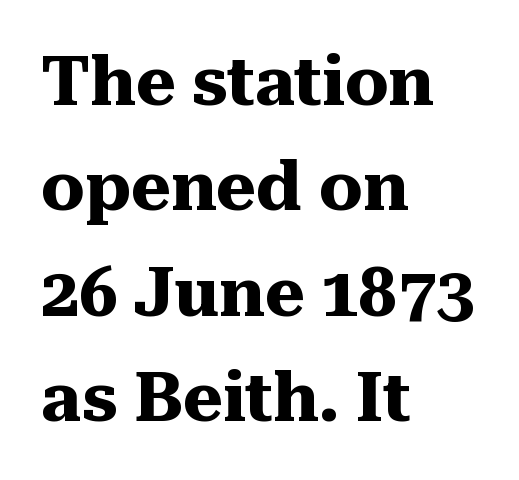
{"serif": "yes", "italic": "no", "bold": "yes", "weight": "heavy", "width": "normal", "stroke_contrast": "medium", "x_height": "medium", "monospaced": "no", "underline": "no", "align": "left", "line_spacing": "normal", "line_spacing_ratio": 1.55, "letter_spacing": "normal", "letter_spacing_em": 0.0, "glyph_px": 68}
